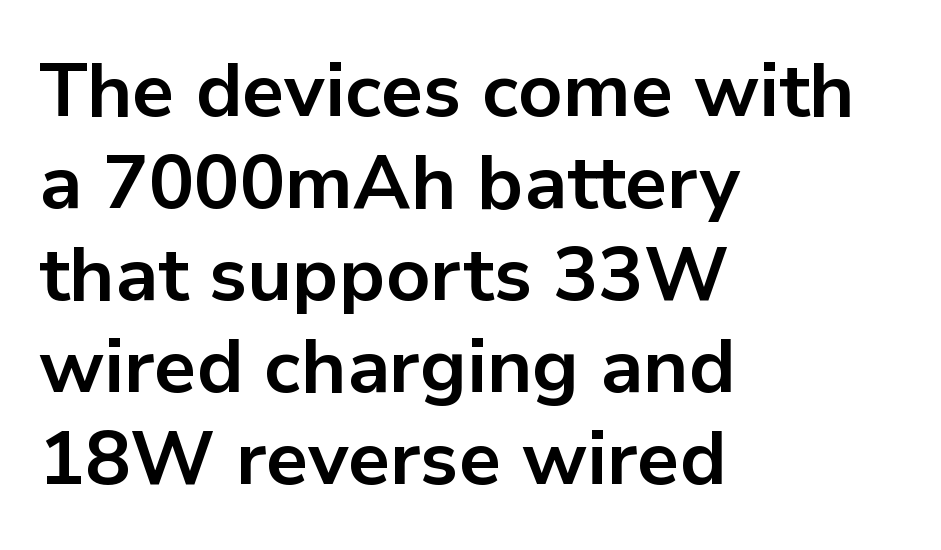
Does extra space separate the letters? No, they use regular spacing. I'd describe the lettering as bold — thick and assertive. The ragged edge is on the right, which tells us the setting is flush left. You can tell from the bare stems that sans-serif type was used. Italic? Not at all — the glyphs are vertical. Nobody drew a line under any word here.
